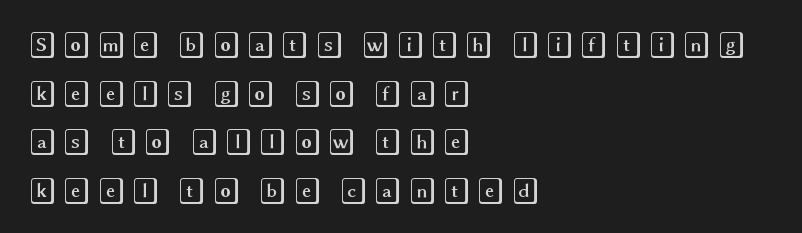
{"italic": "no", "underline": "no", "align": "left", "line_spacing_ratio": 1.87, "letter_spacing": "wide", "letter_spacing_em": 0.22, "glyph_px": 26}
